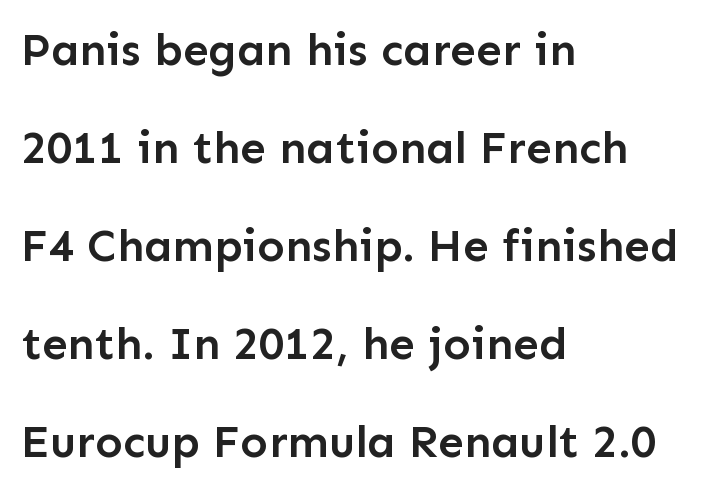
Q: Is the text bold? A: Semi-bold.
Q: Is the text italic (slanted)? A: No, it is upright.
Q: Is the typeface a serif or a sans-serif typeface? A: Sans-serif.
Q: Is the text underlined? A: No.
Q: How is the paragraph aligned? A: Left-aligned.
Q: Is the spacing between letters normal or unusually wide? A: Normal.
Q: Is the spacing between lines tight, normal or loose? A: Loose.
Q: Width (condensed, normal, or wide)? A: Normal.
Q: Stroke contrast? A: Low.
Q: x-height? A: Medium.
Q: Monospaced? A: No.
